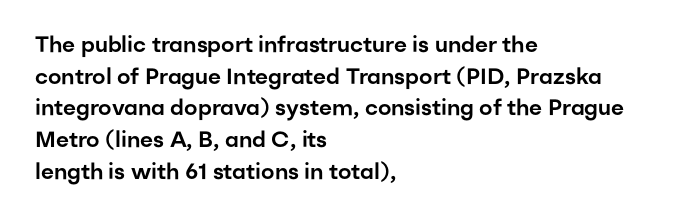
Q: Is the text italic (slanted)? A: No, it is upright.
Q: Is the text underlined? A: No.
Q: How is the paragraph aligned? A: Left-aligned.
Q: Is the spacing between letters normal or unusually wide? A: Normal.
Q: Is the spacing between lines tight, normal or loose? A: Normal.
